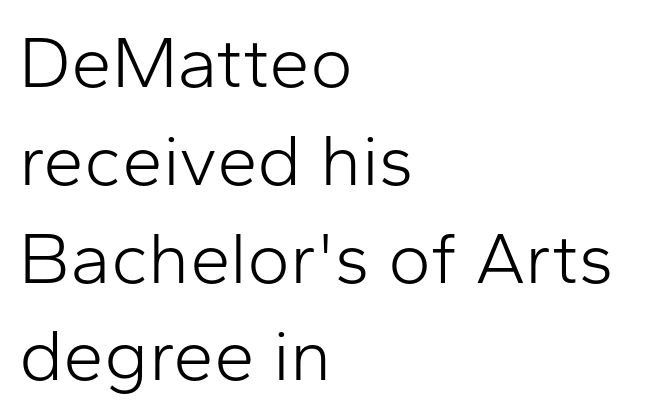
{"serif": "no", "italic": "no", "bold": "no", "weight": "light", "width": "normal", "stroke_contrast": "low", "x_height": "medium", "monospaced": "no", "underline": "no", "align": "left", "line_spacing": "normal", "line_spacing_ratio": 1.34, "letter_spacing": "normal", "letter_spacing_em": 0.0, "glyph_px": 73}
